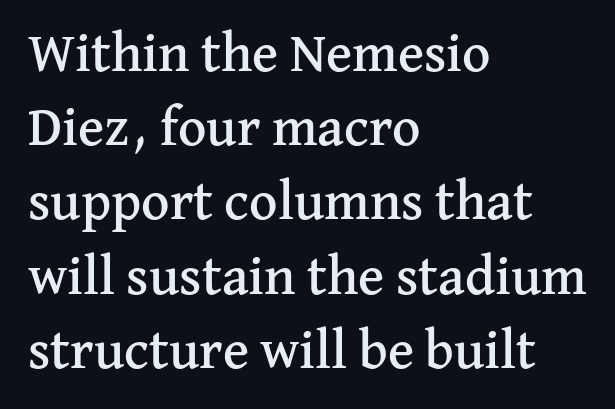
Q: Is the text italic (slanted)? A: No, it is upright.
Q: Is the typeface a serif or a sans-serif typeface? A: Serif.
Q: Is the text underlined? A: No.
Q: How is the paragraph aligned? A: Left-aligned.
Q: Is the spacing between letters normal or unusually wide? A: Normal.
Q: Is the spacing between lines tight, normal or loose? A: Normal.
Q: Width (condensed, normal, or wide)? A: Normal.
Q: Stroke contrast? A: Medium.
Q: x-height? A: Medium.
Q: Monospaced? A: No.
